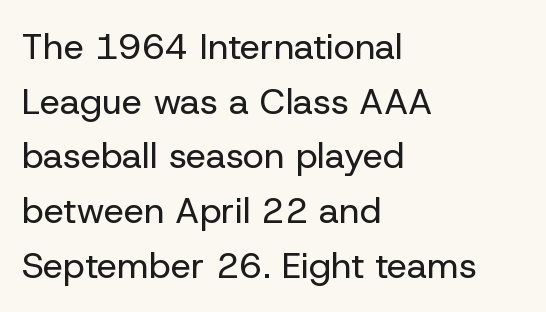
The image shows 36 px regular-weight sans-serif type, upright; set left-aligned, normal line spacing (1.52x), normal letter spacing, not underlined; low stroke contrast and a medium x-height.
